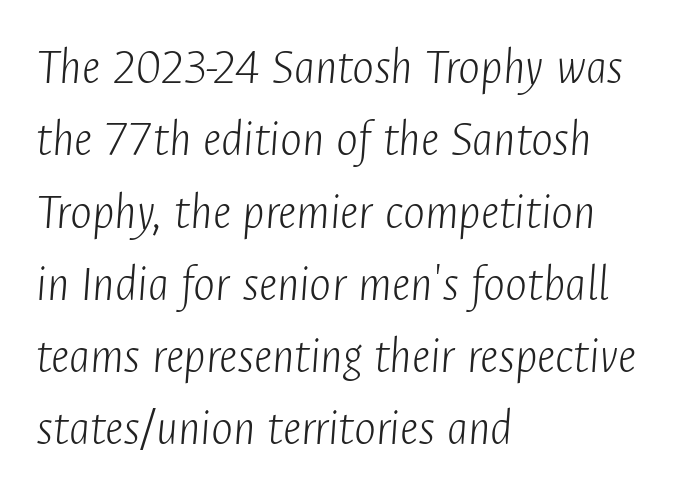
Weight: not bold — regular or lighter. Words appear dense and cohesive because spacing is normal. Vertically, the passage feels balanced, rows spaced as you'd expect. Rule under the text: the space is simply empty. Think of a printed novel: that variable character pitch is what you see here.
